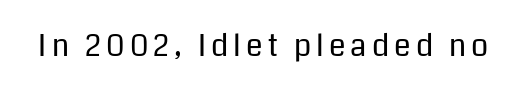
Q: Is the text bold? A: No.
Q: Is the text italic (slanted)? A: No, it is upright.
Q: Is the typeface a serif or a sans-serif typeface? A: Sans-serif.
Q: Is the text underlined? A: No.
Q: Width (condensed, normal, or wide)? A: Normal.
Q: Stroke contrast? A: Low.
Q: x-height? A: Medium.
Q: Monospaced? A: No.
